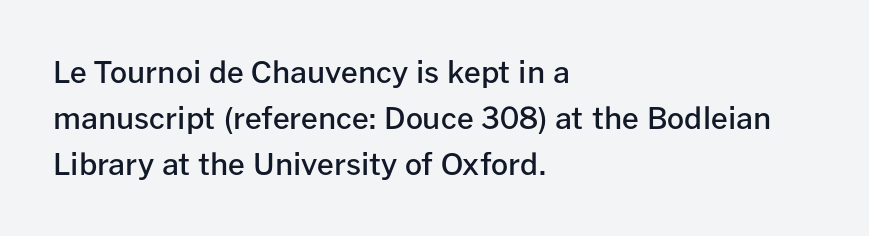
The image shows 30 px semibold sans-serif type, upright; set left-aligned, normal line spacing (1.54x), normal letter spacing, not underlined; low stroke contrast and a medium x-height.
